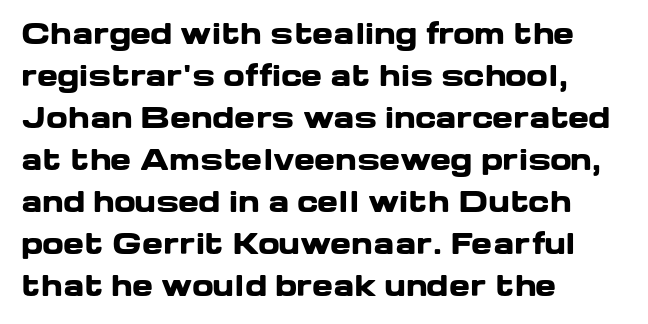
{"serif": "no", "italic": "no", "bold": "yes", "weight": "heavy", "width": "wide", "stroke_contrast": "low", "x_height": "medium", "monospaced": "no", "underline": "no", "align": "left", "line_spacing": "normal", "line_spacing_ratio": 1.5, "letter_spacing": "normal", "letter_spacing_em": 0.0, "glyph_px": 28}
